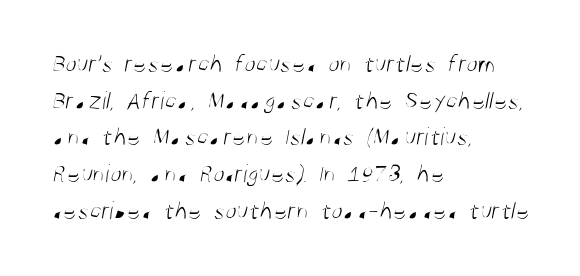
{"bold": "no", "underline": "no", "align": "left", "line_spacing": "normal", "line_spacing_ratio": 1.41, "letter_spacing": "normal", "letter_spacing_em": 0.0, "glyph_px": 26}
